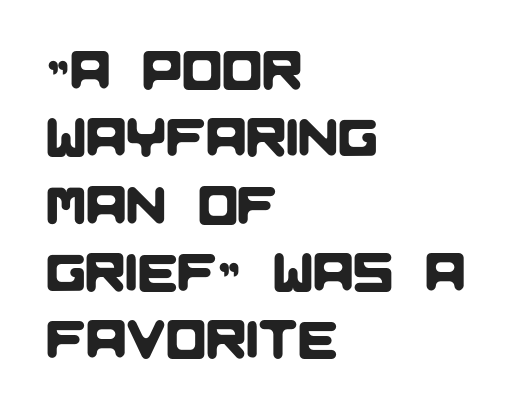
{"serif": "no", "width": "normal", "stroke_contrast": "low", "x_height": "large", "monospaced": "no", "underline": "no", "align": "left", "line_spacing": "normal", "line_spacing_ratio": 1.27, "letter_spacing": "normal", "letter_spacing_em": 0.0, "glyph_px": 53}
